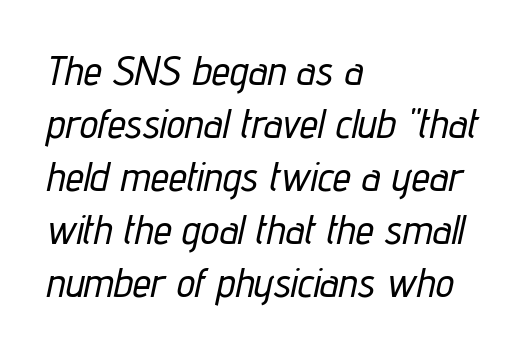
The image shows 41 px condensed type, italic (leaning right); set left-aligned, normal line spacing (1.29x), normal letter spacing, not underlined; low stroke contrast and a medium x-height.
